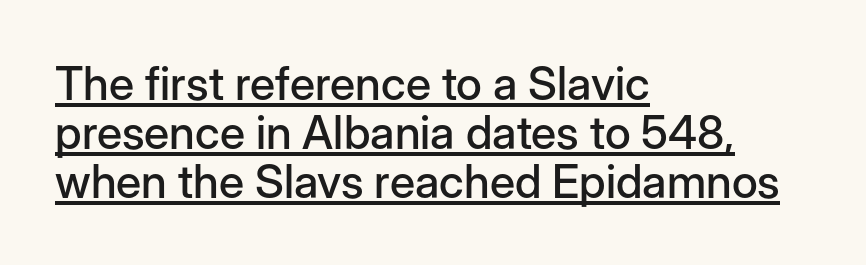
The image shows 46 px sans-serif type, upright; set left-aligned, tight line spacing (1.06x), normal letter spacing, underlined; low stroke contrast and a medium x-height.
